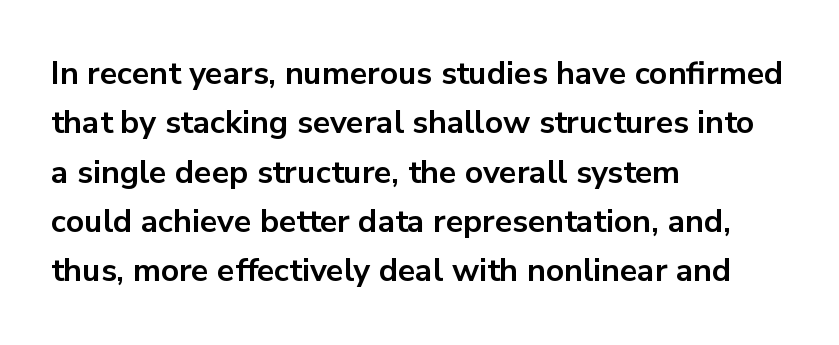
The image shows 32 px bold sans-serif type, upright; set left-aligned, normal line spacing (1.54x), normal letter spacing, not underlined; low stroke contrast and a medium x-height.
